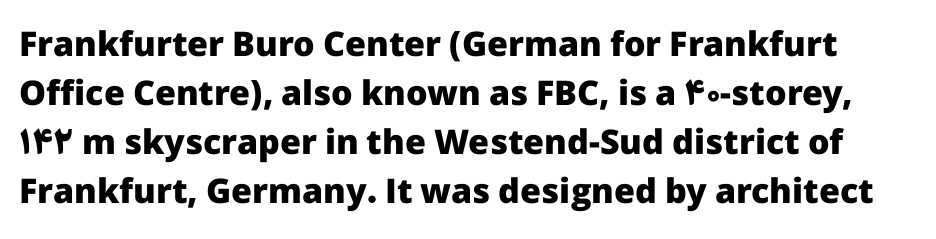
{"serif": "no", "italic": "no", "bold": "yes", "weight": "heavy", "width": "normal", "stroke_contrast": "low", "x_height": "medium", "monospaced": "no", "underline": "no", "line_spacing": "normal", "line_spacing_ratio": 1.44, "letter_spacing": "normal", "letter_spacing_em": 0.0, "glyph_px": 34}
